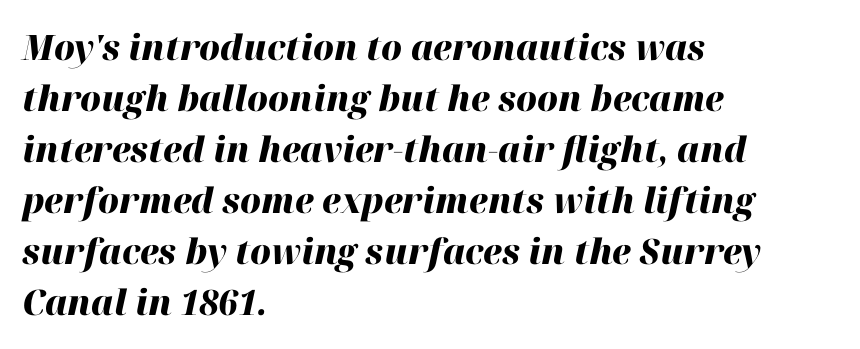
Q: Is the text bold? A: Yes.
Q: Is the text italic (slanted)? A: Yes, it leans right by about 12 degrees.
Q: Is the text underlined? A: No.
Q: How is the paragraph aligned? A: Left-aligned.
Q: Is the spacing between letters normal or unusually wide? A: Normal.
Q: Is the spacing between lines tight, normal or loose? A: Normal.
Q: Width (condensed, normal, or wide)? A: Normal.
Q: Stroke contrast? A: High.
Q: x-height? A: Medium.
Q: Monospaced? A: No.
